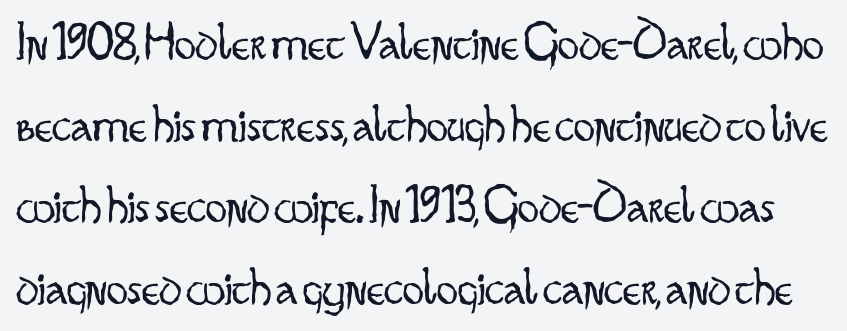
{"serif": "no", "italic": "no", "bold": "no", "weight": "light", "width": "condensed", "stroke_contrast": "low", "x_height": "small", "monospaced": "no", "underline": "no", "line_spacing": "normal", "line_spacing_ratio": 1.54, "letter_spacing": "normal", "letter_spacing_em": 0.0, "glyph_px": 53}
